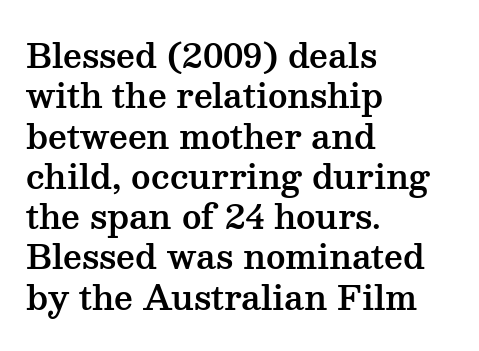
Caption: standard tracking, unaltered. Check where the strokes stop: tiny serifs finish them off. Decoration check: the copy has no underline. Proportional: the letters do not fall into vertical columns. Every character sits straight up, as roman type does. Reading down the block, your eye returns to a fixed left position each line.
